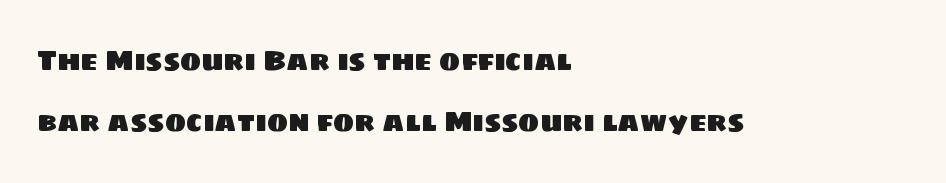
{"serif": "no", "width": "normal", "stroke_contrast": "low", "x_height": "large", "monospaced": "no", "underline": "no", "align": "left", "line_spacing": "loose", "line_spacing_ratio": 2.19, "letter_spacing": "normal", "letter_spacing_em": 0.0, "glyph_px": 28}
